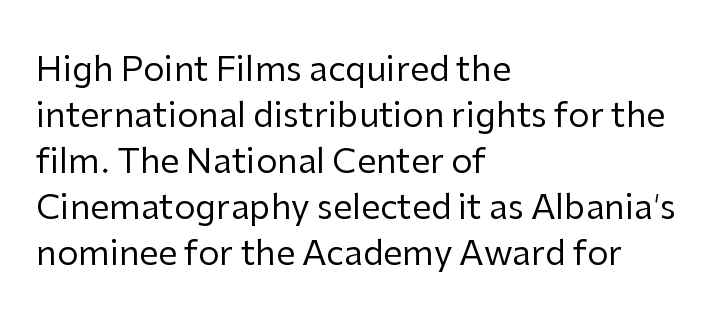
{"serif": "no", "italic": "no", "bold": "no", "weight": "regular", "width": "normal", "stroke_contrast": "low", "x_height": "medium", "monospaced": "no", "underline": "no", "align": "left", "line_spacing": "normal", "line_spacing_ratio": 1.35, "letter_spacing": "normal", "letter_spacing_em": 0.0, "glyph_px": 34}
